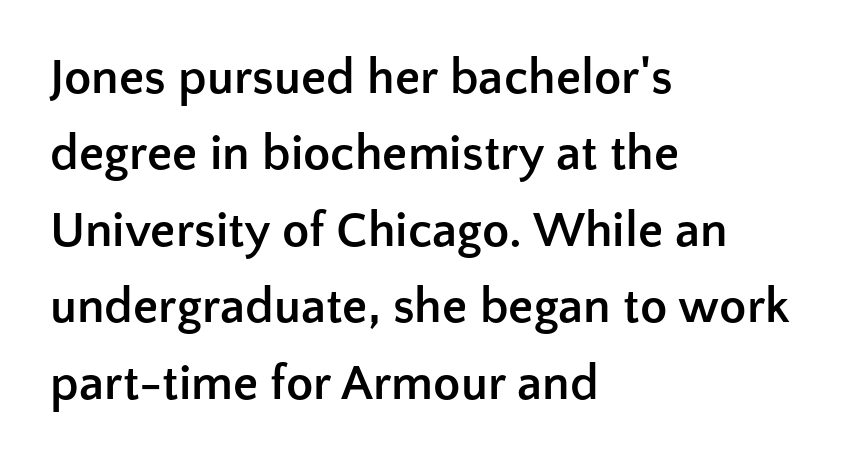
{"serif": "no", "italic": "no", "bold": "yes", "weight": "semibold", "width": "normal", "stroke_contrast": "low", "x_height": "medium", "monospaced": "no", "underline": "no", "align": "left", "line_spacing": "normal", "line_spacing_ratio": 1.53, "letter_spacing": "normal", "letter_spacing_em": 0.0, "glyph_px": 50}
